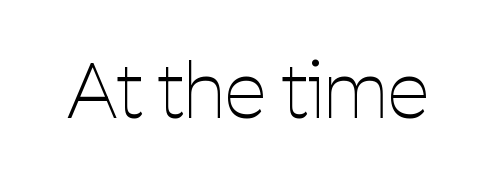
Beneath every word, the page is bare. Here the glyphs are tracked normally, forming tight word shapes. Stems and bowls with no extra thickness — not bold. The rendering uses natural spacing where letterforms have individual widths.
